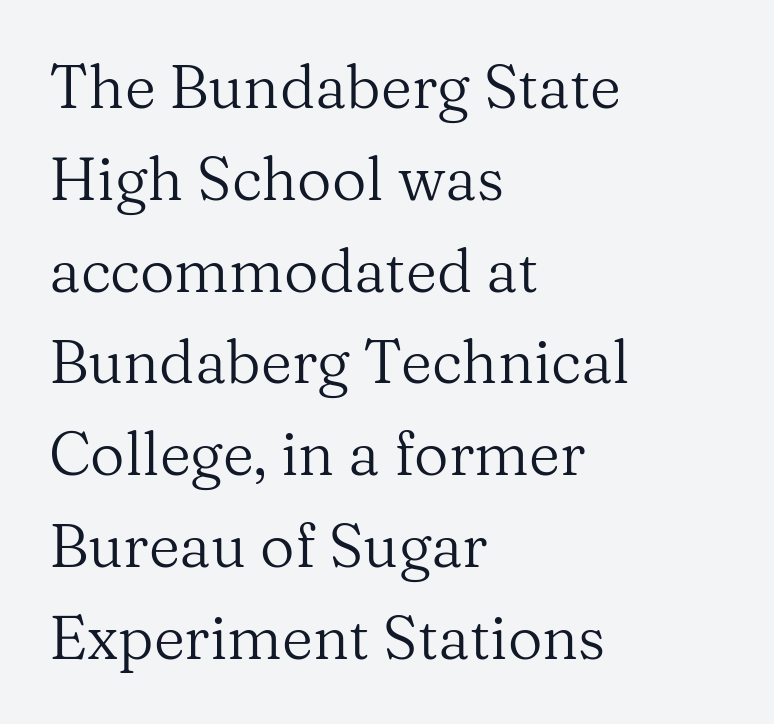
{"serif": "yes", "italic": "no", "bold": "no", "weight": "regular", "width": "normal", "stroke_contrast": "medium", "x_height": "medium", "monospaced": "no", "underline": "no", "align": "left", "line_spacing": "normal", "line_spacing_ratio": 1.53, "letter_spacing": "normal", "letter_spacing_em": 0.0, "glyph_px": 60}
